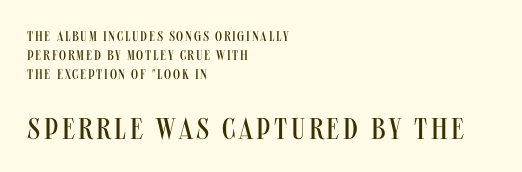
A student would notice the bottom passage is typeset larger than what precedes it. If you drew a ruler down the left edge, every line would touch it. The glyphs are unaccompanied by any horizontal stroke below them. Interline gaps are of average width in this sample. The passage shown is not bold in any degree.
